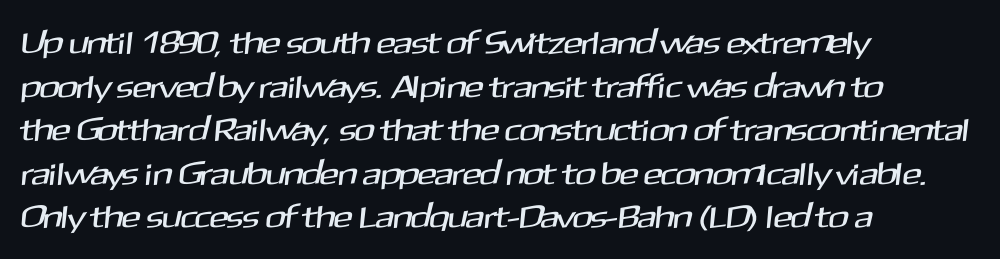
Lines of text with bare space underneath. The rendering keeps characters at their native spacing. Notice how the passage keeps a crisp vertical edge on the left only. The rendering shows plain stroke endings on the letterforms — a sans-serif design. Looks like regular typesetting: each glyph gets only the width it needs.
